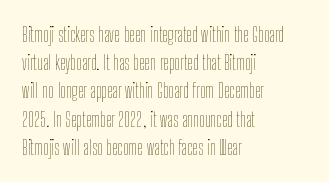
{"italic": "no", "bold": "no", "underline": "no", "align": "left", "line_spacing": "normal", "line_spacing_ratio": 1.41, "letter_spacing": "normal", "letter_spacing_em": 0.0, "glyph_px": 20}
